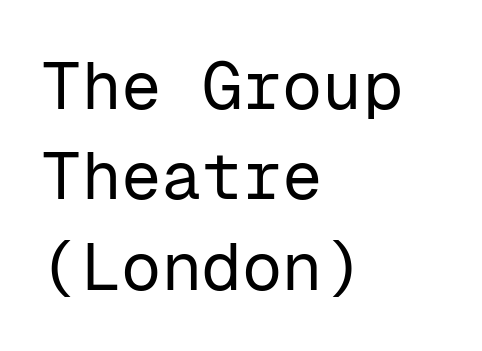
Q: Is the text bold? A: No.
Q: Is the text italic (slanted)? A: No, it is upright.
Q: Is the typeface a serif or a sans-serif typeface? A: Sans-serif.
Q: Is the text underlined? A: No.
Q: How is the paragraph aligned? A: Left-aligned.
Q: Is the spacing between letters normal or unusually wide? A: Normal.
Q: Is the spacing between lines tight, normal or loose? A: Normal.
Q: Width (condensed, normal, or wide)? A: Normal.
Q: Stroke contrast? A: Low.
Q: x-height? A: Medium.
Q: Monospaced? A: Yes.
